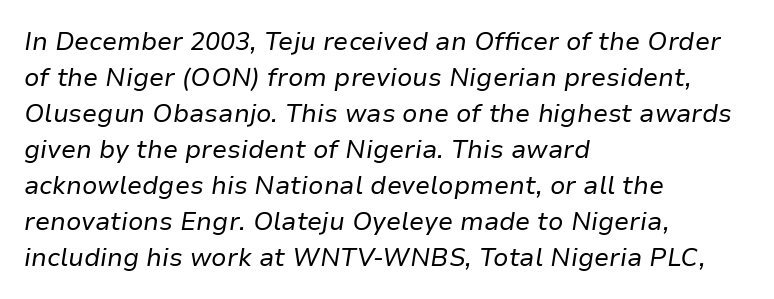
{"italic": "yes", "lean": "right", "slant_degrees": 9, "bold": "no", "underline": "no", "align": "left", "line_spacing": "normal", "line_spacing_ratio": 1.44, "letter_spacing": "normal", "letter_spacing_em": 0.0, "glyph_px": 25}
